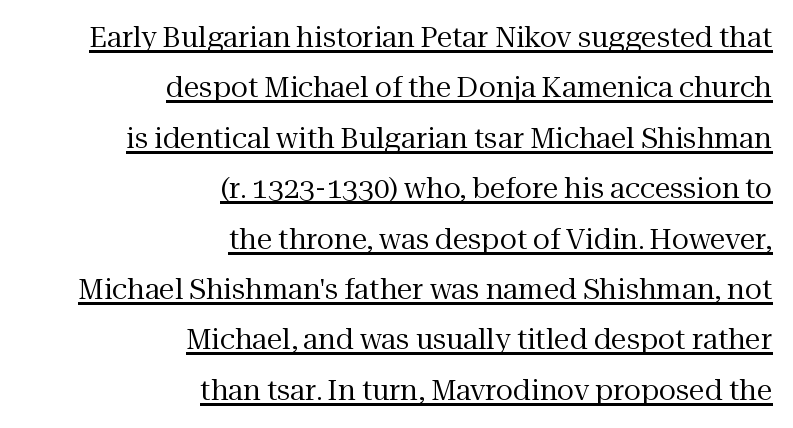
The image shows 28 px regular-weight serif type, upright; set right-aligned, line spacing 1.8x, normal letter spacing, underlined; medium stroke contrast and a medium x-height.
